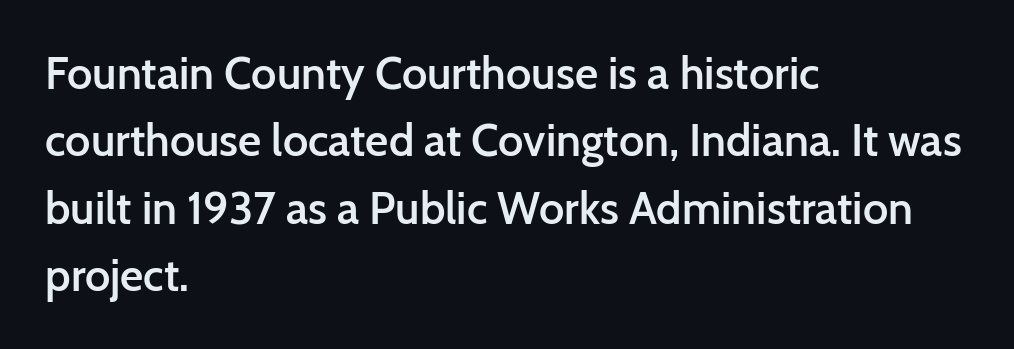
{"serif": "no", "italic": "no", "bold": "semi", "weight": "semibold", "width": "normal", "stroke_contrast": "low", "x_height": "medium", "monospaced": "no", "underline": "no", "align": "left", "line_spacing": "normal", "line_spacing_ratio": 1.5, "letter_spacing": "normal", "letter_spacing_em": 0.0, "glyph_px": 45}
